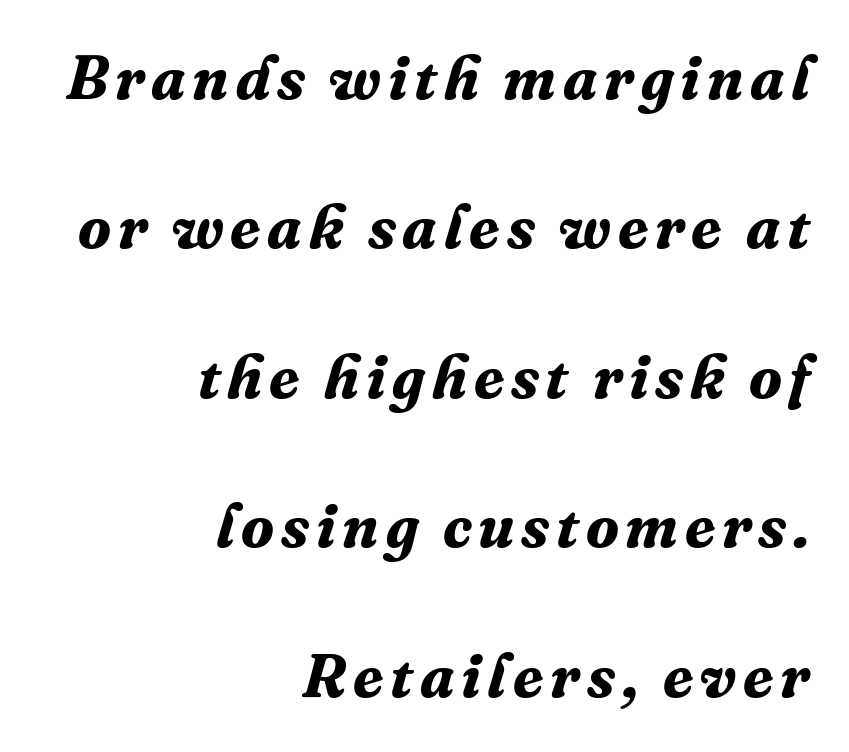
Q: Is the text bold? A: Yes.
Q: Is the text italic (slanted)? A: Yes, it leans right by about 16 degrees.
Q: Is the typeface a serif or a sans-serif typeface? A: Serif.
Q: Is the text underlined? A: No.
Q: How is the paragraph aligned? A: Right-aligned.
Q: Is the spacing between lines tight, normal or loose? A: Loose.
Q: Width (condensed, normal, or wide)? A: Normal.
Q: Stroke contrast? A: Medium.
Q: x-height? A: Medium.
Q: Monospaced? A: No.
